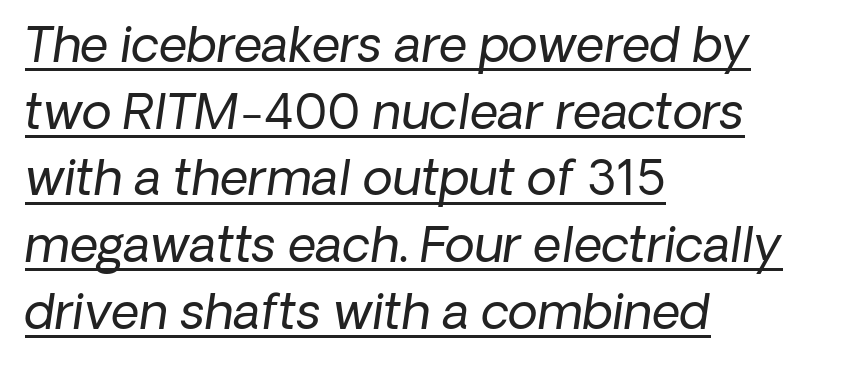
Q: Is the text bold? A: No.
Q: Is the typeface a serif or a sans-serif typeface? A: Sans-serif.
Q: Is the text underlined? A: Yes.
Q: How is the paragraph aligned? A: Left-aligned.
Q: Is the spacing between letters normal or unusually wide? A: Normal.
Q: Is the spacing between lines tight, normal or loose? A: Normal.
Q: Width (condensed, normal, or wide)? A: Normal.
Q: Stroke contrast? A: Low.
Q: x-height? A: Medium.
Q: Monospaced? A: No.
